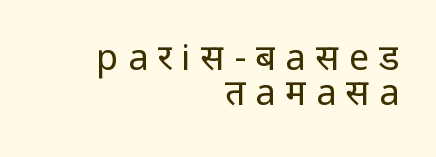
Q: Is the text bold? A: No.
Q: Is the text italic (slanted)? A: No, it is upright.
Q: Is the typeface a serif or a sans-serif typeface? A: Sans-serif.
Q: Is the text underlined? A: No.
Q: How is the paragraph aligned? A: Right-aligned.
Q: Is the spacing between letters normal or unusually wide? A: Unusually wide.
Q: Is the spacing between lines tight, normal or loose? A: Tight.
Q: Width (condensed, normal, or wide)? A: Normal.
Q: Stroke contrast? A: Low.
Q: x-height? A: Medium.
Q: Monospaced? A: No.
